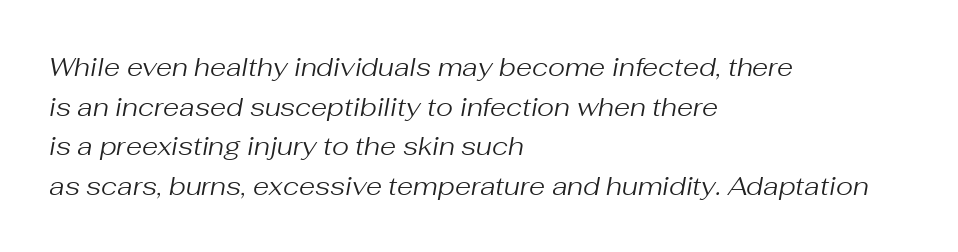
{"italic": "yes", "lean": "right", "slant_degrees": 10, "bold": "no", "underline": "no", "align": "left", "line_spacing": "normal", "line_spacing_ratio": 1.52, "letter_spacing": "normal", "letter_spacing_em": 0.0, "glyph_px": 26}
